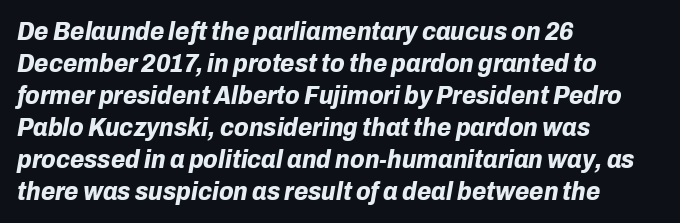
Q: Is the text bold? A: Yes.
Q: Is the text italic (slanted)? A: Yes, it leans right by about 10 degrees.
Q: Is the text underlined? A: No.
Q: How is the paragraph aligned? A: Left-aligned.
Q: Is the spacing between letters normal or unusually wide? A: Normal.
